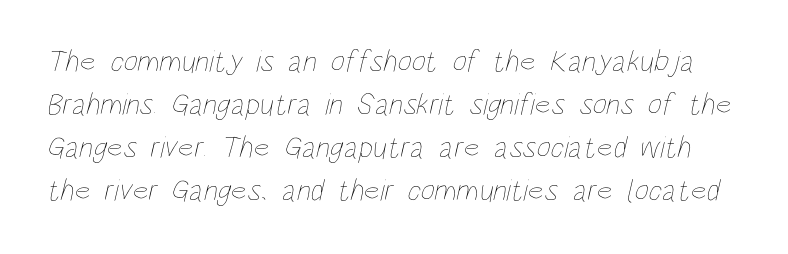
{"bold": "no", "weight": "thin", "width": "condensed", "stroke_contrast": "low", "x_height": "large", "monospaced": "no", "underline": "no", "line_spacing": "normal", "line_spacing_ratio": 1.39, "letter_spacing": "normal", "letter_spacing_em": 0.0, "glyph_px": 31}
